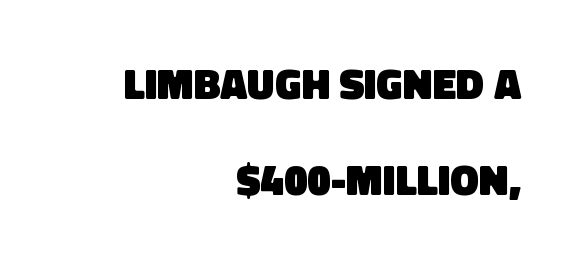
{"serif": "no", "bold": "yes", "weight": "heavy", "width": "normal", "stroke_contrast": "low", "x_height": "large", "monospaced": "no", "underline": "no", "align": "right", "line_spacing": "loose", "line_spacing_ratio": 2.23, "letter_spacing": "normal", "letter_spacing_em": 0.0, "glyph_px": 43}
